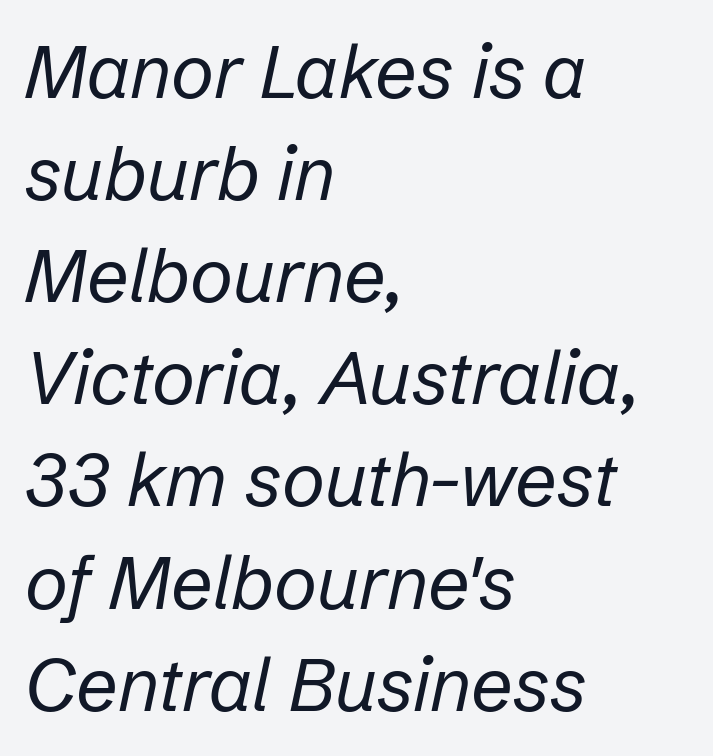
The image shows 74 px regular-weight type, italic (leaning right); set left-aligned, normal line spacing (1.38x), normal letter spacing, not underlined; low stroke contrast and a medium x-height.
